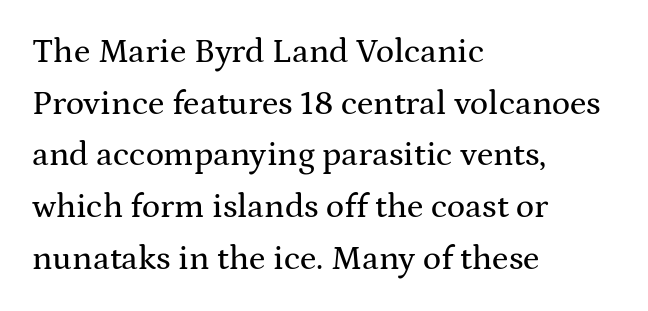
Q: Is the text italic (slanted)? A: No, it is upright.
Q: Is the typeface a serif or a sans-serif typeface? A: Serif.
Q: Is the text underlined? A: No.
Q: How is the paragraph aligned? A: Left-aligned.
Q: Is the spacing between letters normal or unusually wide? A: Normal.
Q: Is the spacing between lines tight, normal or loose? A: Normal.
Q: Width (condensed, normal, or wide)? A: Wide.
Q: Stroke contrast? A: Medium.
Q: x-height? A: Medium.
Q: Monospaced? A: No.
